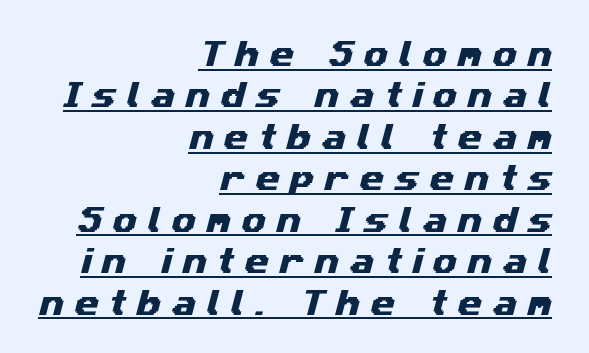
Like a heading marked for emphasis, these lines bear an underscore. Spacing verdict: proportional, widths tailored to each character. These lines sit exactly where default settings would place them. A typesetter would call this heavily tracked-out type.
